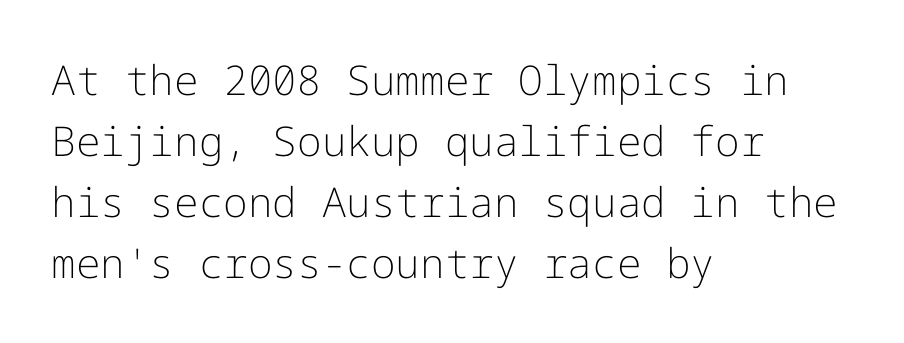
The image shows 41 px light sans-serif type, upright; set left-aligned, normal line spacing (1.49x), normal letter spacing, not underlined; low stroke contrast and a medium x-height.
